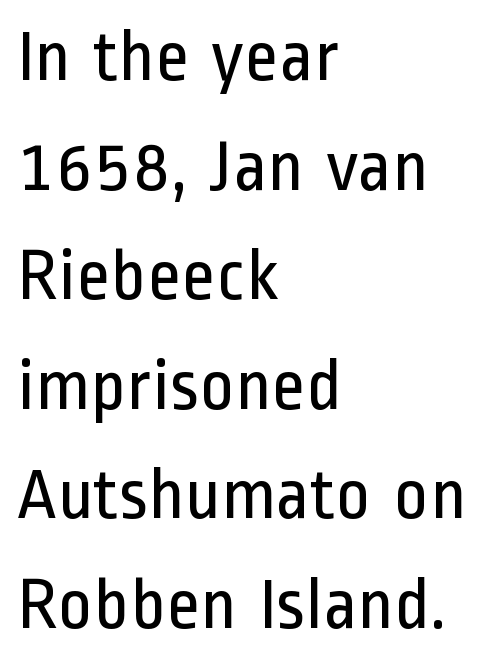
{"serif": "no", "italic": "no", "bold": "no", "weight": "regular", "width": "condensed", "stroke_contrast": "low", "x_height": "medium", "monospaced": "no", "underline": "no", "align": "left", "line_spacing": "normal", "line_spacing_ratio": 1.48, "letter_spacing": "normal", "letter_spacing_em": 0.0, "glyph_px": 74}
